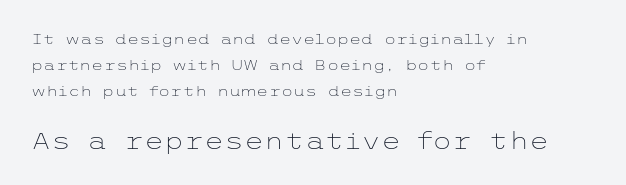
The passage shown begins with its smaller block and ends with its larger one. Nothing unusual about the tracking: characters are spaced as the font intends. If you drew a line through each stem, it would be perfectly vertical. The compositor pushed each line to the left boundary. The gap between lines stays unmarked.
